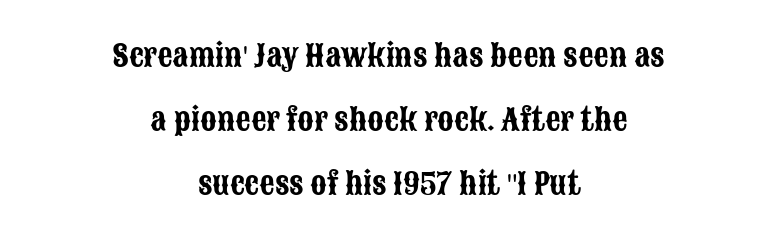
The image shows 30 px condensed sans-serif type, upright; set centered, loose line spacing (2.13x), normal letter spacing, not underlined; low stroke contrast and a large x-height.
